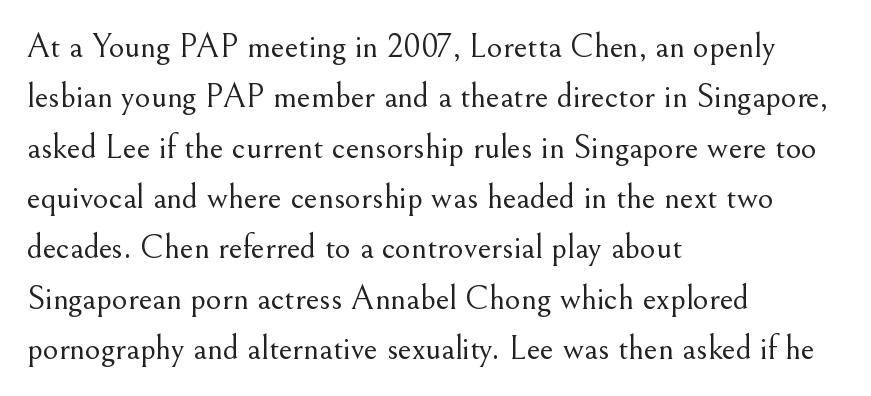
Underlining? Definitely not there. Left-aligned paragraph, ragged on the right. You can tell from the footed stems that serif type was used. Glyph-to-glyph distance matches everyday printed text. If you measured baseline to baseline, you'd find a middling distance. No letter is thick-stroked: the sample isn't bold.
